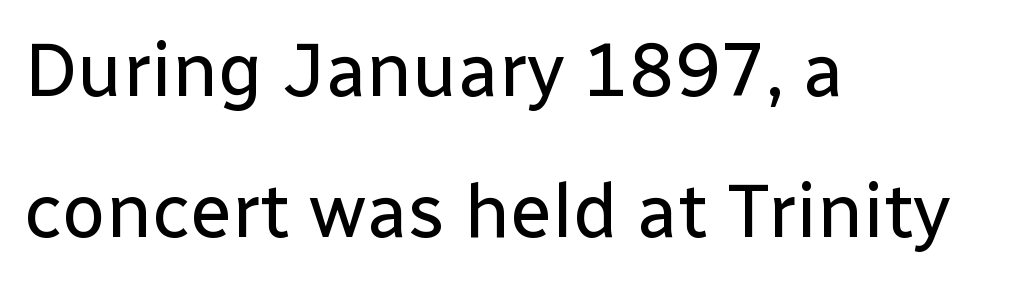
Proportional: the letters do not fall into vertical columns. Summary of weight: not heavy and not bold. Italic? Not at all — the glyphs are vertical. Short note: letters normally spaced. Check under the words: just untouched page.
